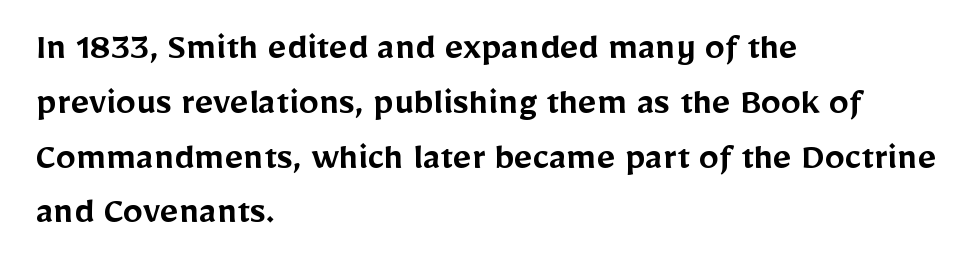
The image shows 40 px semibold sans-serif type, upright; set left-aligned, normal line spacing (1.37x), normal letter spacing, not underlined; low stroke contrast and a medium x-height.
